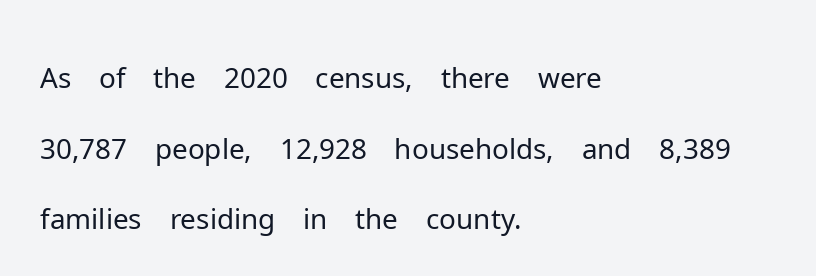
The letters stand upright; this is a roman face. The gap between lines stays unmarked. The letters carry no serifs — their stems end cleanly without finishing strokes. Typeset ragged right — the left edge is the straight one.
